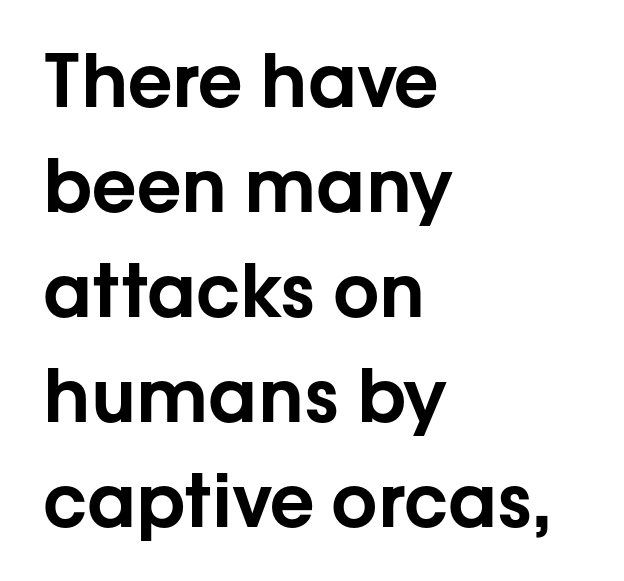
The image shows 73 px sans-serif type, upright; set left-aligned, normal line spacing (1.44x), normal letter spacing, not underlined; low stroke contrast and a medium x-height.
